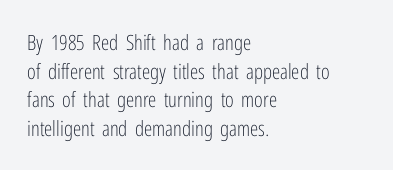
{"italic": "no", "bold": "no", "underline": "no", "align": "left", "line_spacing": "normal", "line_spacing_ratio": 1.36, "letter_spacing": "normal", "letter_spacing_em": 0.0, "glyph_px": 21}
